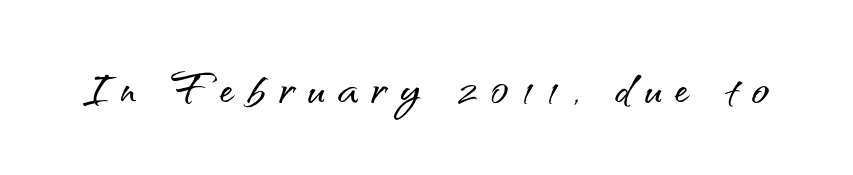
The image shows 58 px sans-serif type; set unusually wide letter spacing (+0.23 em), not underlined; medium stroke contrast and a small x-height.
